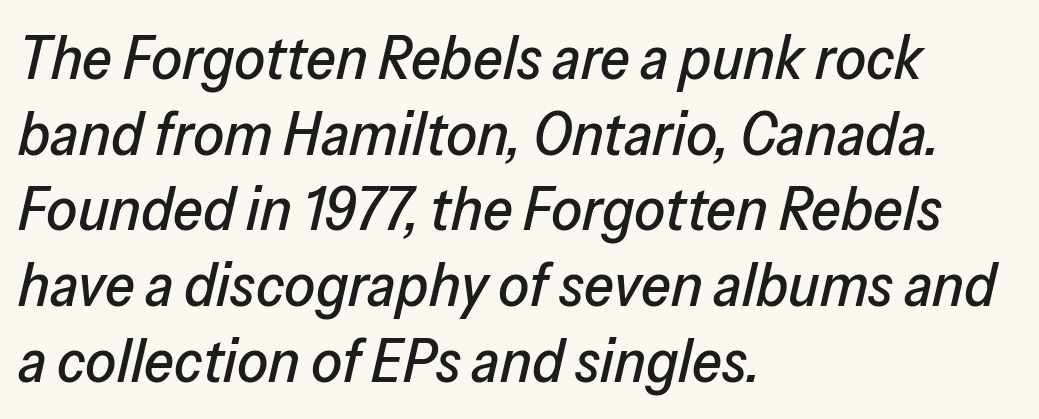
Q: Is the text italic (slanted)? A: Yes, it leans right by about 13 degrees.
Q: Is the text underlined? A: No.
Q: How is the paragraph aligned? A: Left-aligned.
Q: Is the spacing between letters normal or unusually wide? A: Normal.
Q: Width (condensed, normal, or wide)? A: Normal.
Q: Stroke contrast? A: Low.
Q: x-height? A: Medium.
Q: Monospaced? A: No.
